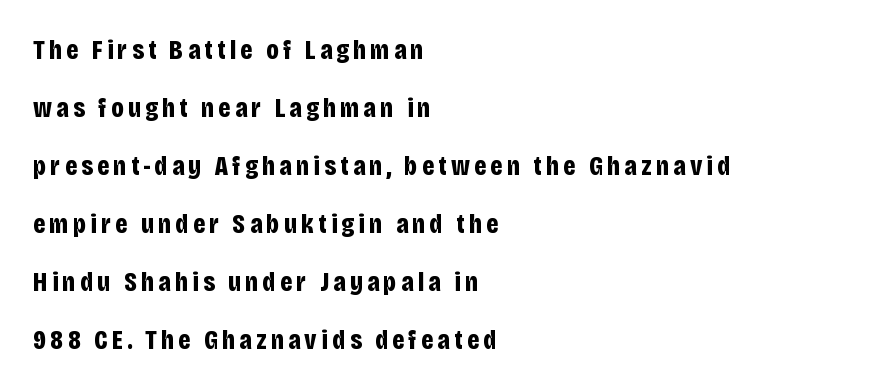
Type without underlining. Whoever set this chose breathing room over compactness in the vertical rhythm. Typeset ragged right — the left edge is the straight one. Strong, thick strokes mark this as bold type.
